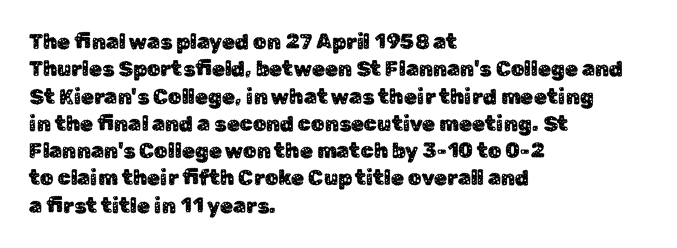
Q: Is the text italic (slanted)? A: No, it is upright.
Q: Is the text underlined? A: No.
Q: How is the paragraph aligned? A: Left-aligned.
Q: Is the spacing between letters normal or unusually wide? A: Normal.
Q: Is the spacing between lines tight, normal or loose? A: Normal.
